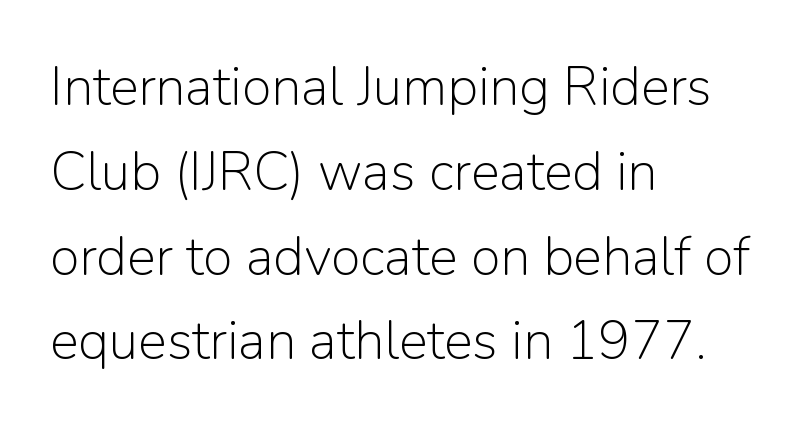
{"serif": "no", "italic": "no", "bold": "no", "weight": "light", "width": "normal", "stroke_contrast": "low", "x_height": "medium", "monospaced": "no", "underline": "no", "align": "left", "line_spacing": "normal", "line_spacing_ratio": 1.57, "letter_spacing": "normal", "letter_spacing_em": 0.0, "glyph_px": 54}
